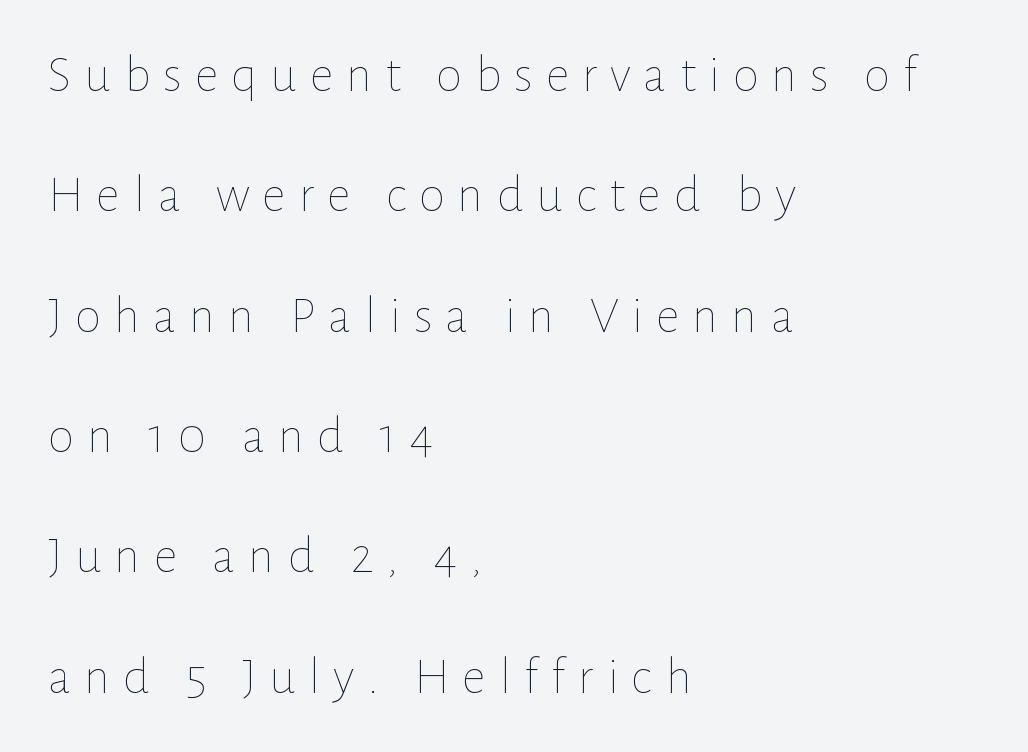
{"italic": "no", "bold": "no", "weight": "thin", "width": "normal", "stroke_contrast": "low", "x_height": "medium", "monospaced": "no", "underline": "no", "align": "left", "line_spacing": "loose", "line_spacing_ratio": 2.27, "letter_spacing": "wide", "letter_spacing_em": 0.24, "glyph_px": 53}
